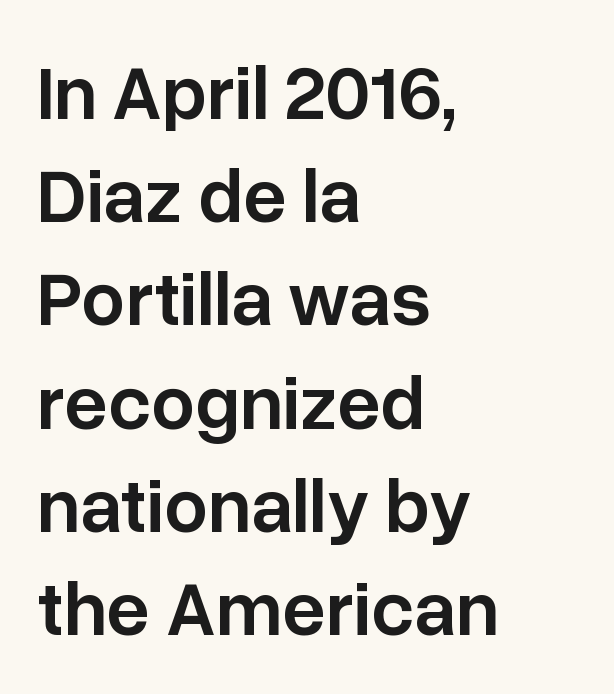
The image shows 77 px semibold sans-serif type, upright; set left-aligned, normal line spacing (1.34x), normal letter spacing, not underlined; low stroke contrast and a medium x-height.
